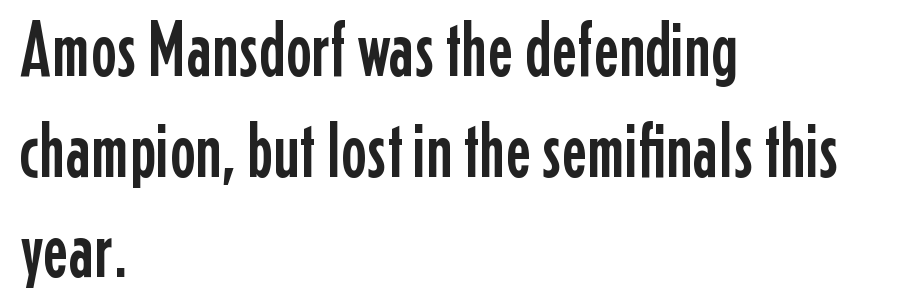
Q: Is the text italic (slanted)? A: No, it is upright.
Q: Is the typeface a serif or a sans-serif typeface? A: Sans-serif.
Q: Is the text underlined? A: No.
Q: How is the paragraph aligned? A: Left-aligned.
Q: Is the spacing between letters normal or unusually wide? A: Normal.
Q: Is the spacing between lines tight, normal or loose? A: Normal.
Q: Width (condensed, normal, or wide)? A: Condensed.
Q: Stroke contrast? A: Low.
Q: x-height? A: Medium.
Q: Monospaced? A: No.
